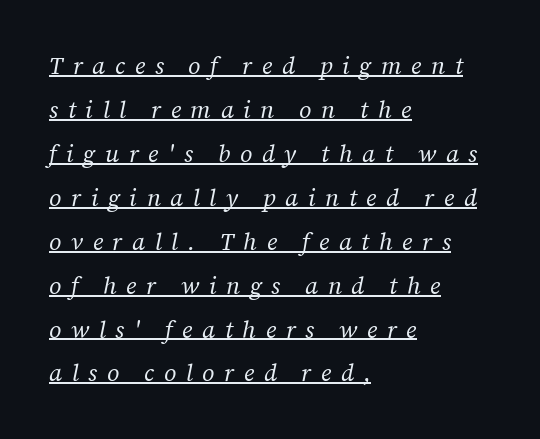
What decoration does the sample have? An underline. The face used here is rendered with a markedly widened letterfit. Notice how the passage keeps a crisp vertical edge on the left only. Would a proofreader flag this as italicized? Yes.
